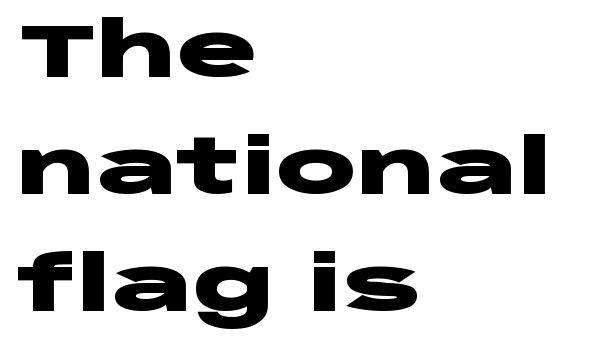
The image shows 75 px heavy, wide sans-serif type, upright; set left-aligned, normal line spacing (1.56x), normal letter spacing, not underlined; low stroke contrast and a large x-height.
